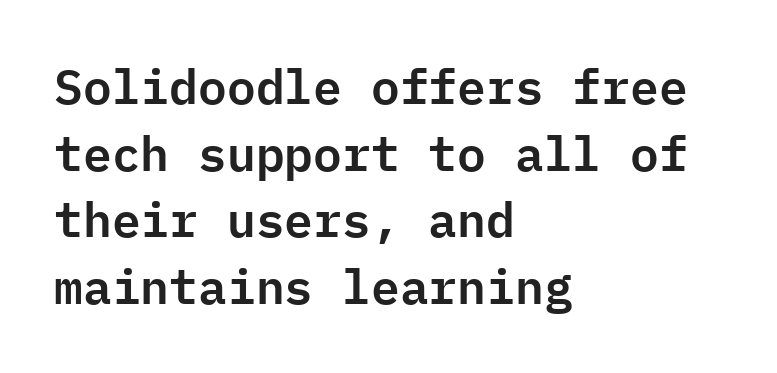
{"serif": "no", "italic": "no", "width": "normal", "stroke_contrast": "low", "x_height": "medium", "monospaced": "yes", "underline": "no", "align": "left", "line_spacing": "normal", "line_spacing_ratio": 1.39, "letter_spacing": "normal", "letter_spacing_em": 0.0, "glyph_px": 48}
